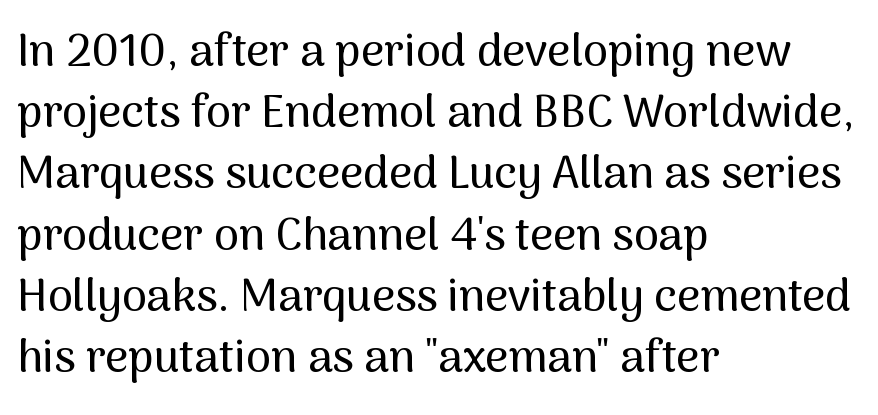
Q: Is the text italic (slanted)? A: No, it is upright.
Q: Is the typeface a serif or a sans-serif typeface? A: Sans-serif.
Q: Is the text underlined? A: No.
Q: How is the paragraph aligned? A: Left-aligned.
Q: Is the spacing between letters normal or unusually wide? A: Normal.
Q: Is the spacing between lines tight, normal or loose? A: Normal.
Q: Width (condensed, normal, or wide)? A: Normal.
Q: Stroke contrast? A: Medium.
Q: x-height? A: Medium.
Q: Monospaced? A: No.
